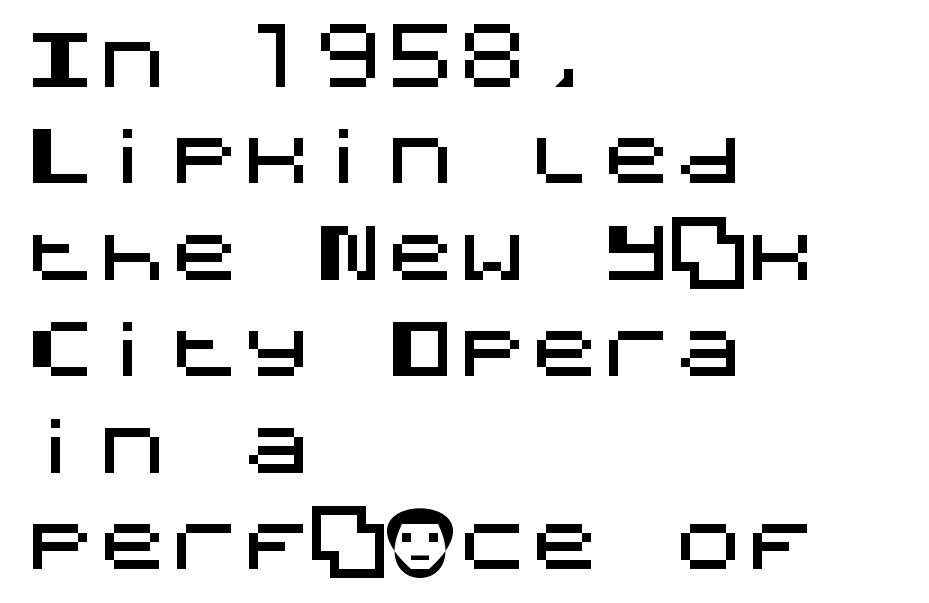
Typeset ragged right — the left edge is the straight one. This sample uses a sans-serif face. It's the straight-up-and-down kind of type. Rule under the text: the space is simply empty. Whoever set this chose a conventional vertical rhythm. Nothing unusual about the tracking: characters are spaced as the font intends.
